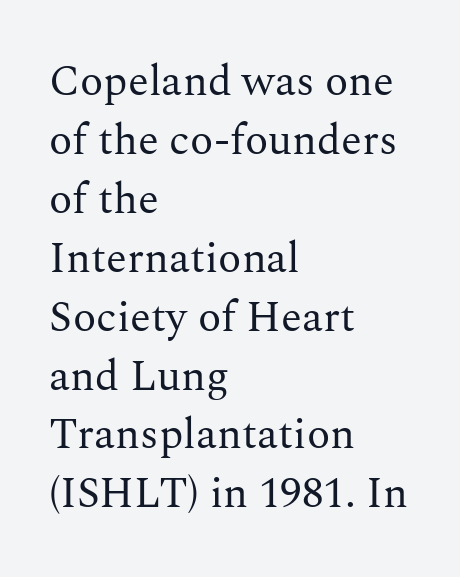
{"serif": "yes", "italic": "no", "bold": "no", "weight": "regular", "width": "normal", "stroke_contrast": "medium", "x_height": "medium", "monospaced": "no", "underline": "no", "align": "left", "line_spacing": "normal", "line_spacing_ratio": 1.37, "letter_spacing": "normal", "letter_spacing_em": 0.0, "glyph_px": 43}
